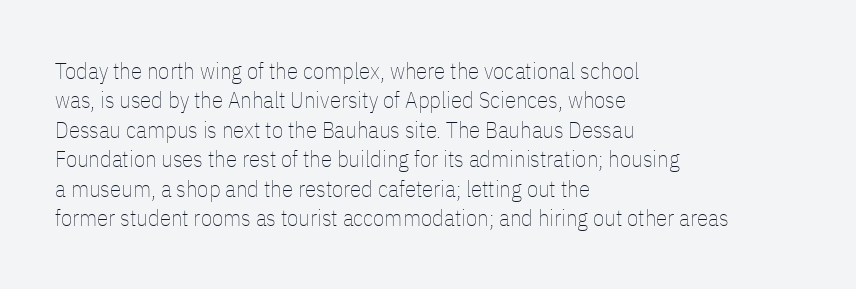
{"italic": "no", "bold": "no", "underline": "no", "align": "left", "line_spacing": "normal", "line_spacing_ratio": 1.28, "letter_spacing": "normal", "letter_spacing_em": 0.0, "glyph_px": 23}
